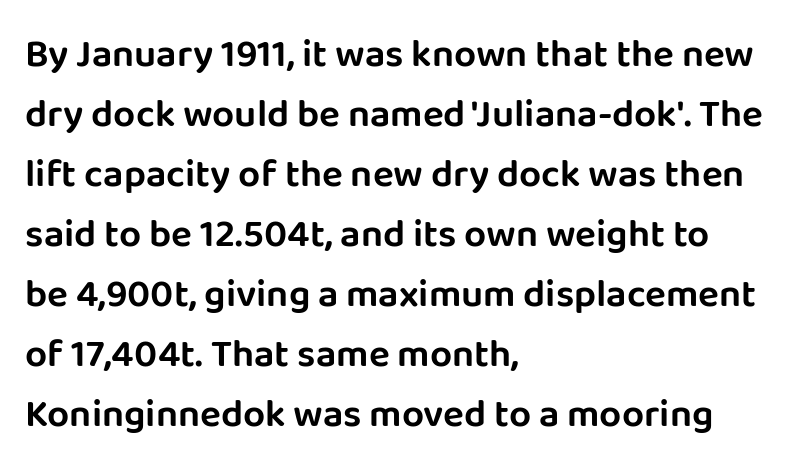
A typesetter would label this face a sans. The designer left line spacing at the default. The passage shown is typed in a proportional face where columns would drift. Check the space under the baseline: it is left empty.
